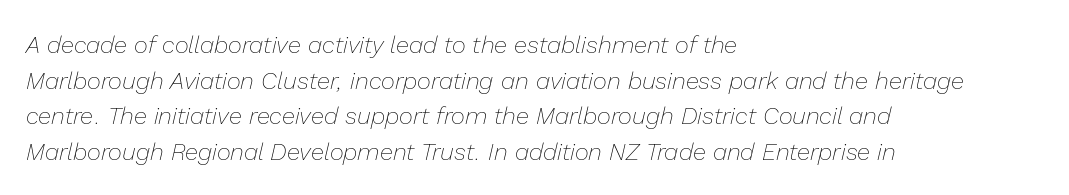
The image shows 24 px text type, italic (leaning right); set left-aligned, normal line spacing (1.48x), normal letter spacing, not underlined.
